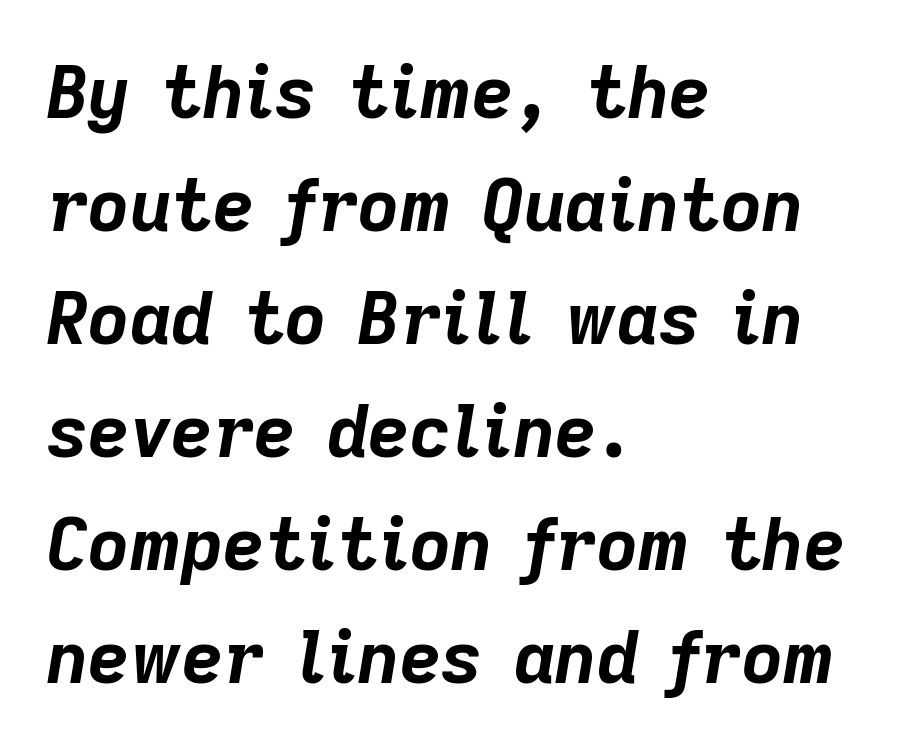
{"italic": "yes", "lean": "right", "slant_degrees": 9, "bold": "yes", "weight": "bold", "width": "normal", "stroke_contrast": "low", "x_height": "medium", "monospaced": "no", "underline": "no", "align": "left", "line_spacing": "normal", "line_spacing_ratio": 1.57, "letter_spacing": "normal", "letter_spacing_em": 0.0, "glyph_px": 72}
